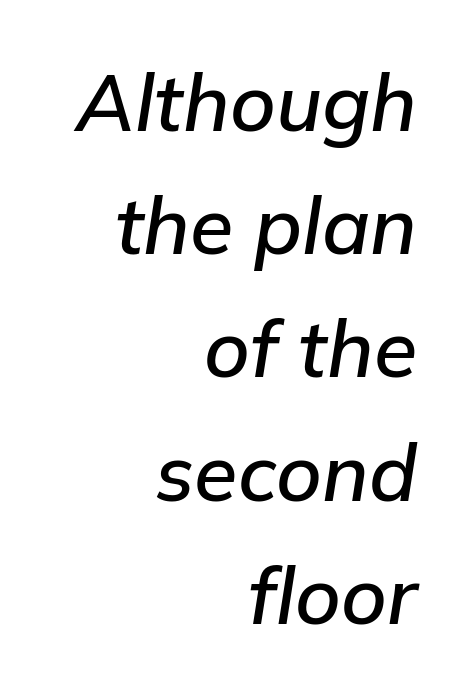
Q: Is the text italic (slanted)? A: Yes, it leans right by about 9 degrees.
Q: Is the text underlined? A: No.
Q: How is the paragraph aligned? A: Right-aligned.
Q: Is the spacing between letters normal or unusually wide? A: Normal.
Q: Is the spacing between lines tight, normal or loose? A: Normal.
Q: Width (condensed, normal, or wide)? A: Normal.
Q: Stroke contrast? A: Low.
Q: x-height? A: Medium.
Q: Monospaced? A: No.
